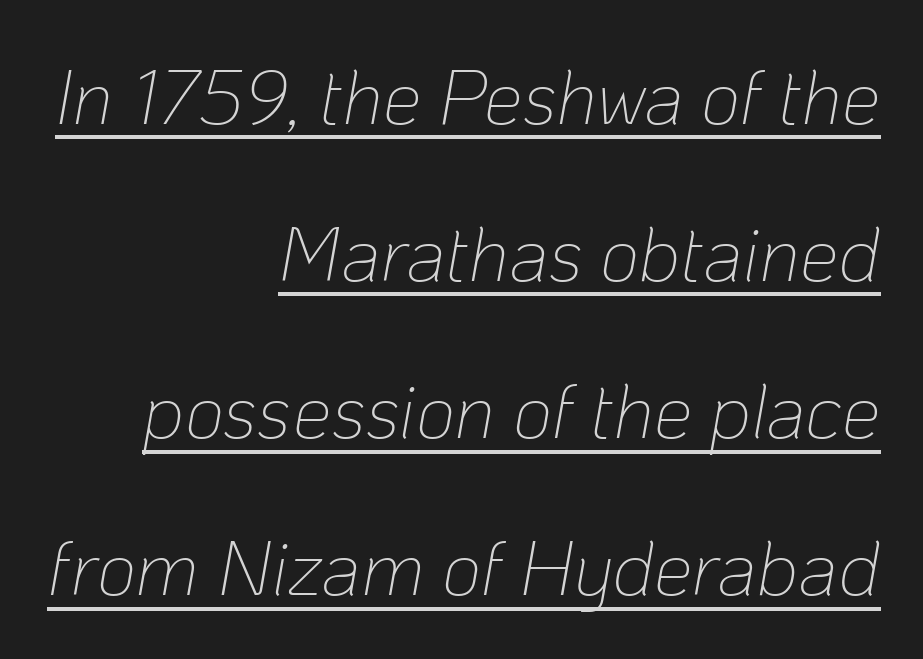
The image shows 77 px thin type, italic (leaning right); set right-aligned, loose line spacing (2.04x), normal letter spacing, underlined; low stroke contrast and a medium x-height.
